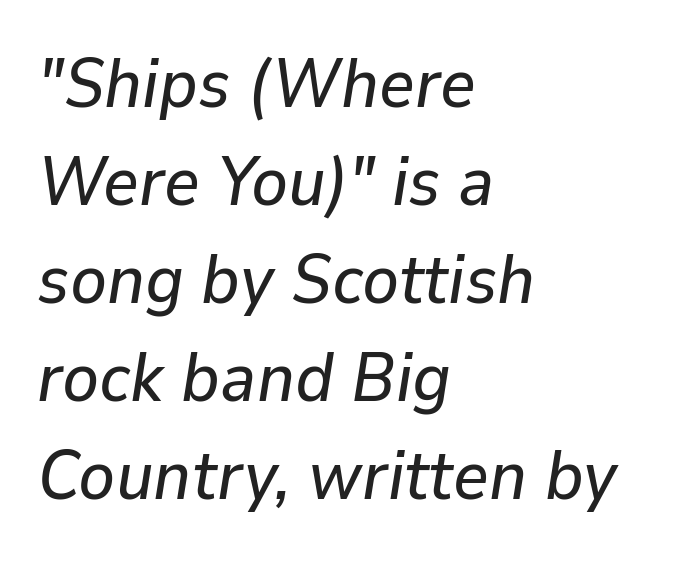
{"italic": "yes", "lean": "right", "slant_degrees": 9, "width": "normal", "stroke_contrast": "low", "x_height": "medium", "monospaced": "no", "underline": "no", "align": "left", "line_spacing": "normal", "line_spacing_ratio": 1.42, "letter_spacing": "normal", "letter_spacing_em": 0.0, "glyph_px": 69}
